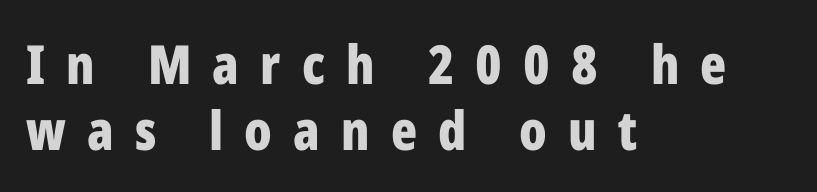
{"serif": "no", "italic": "no", "bold": "yes", "weight": "bold", "width": "condensed", "stroke_contrast": "low", "x_height": "medium", "monospaced": "no", "underline": "no", "align": "left", "line_spacing_ratio": 1.22, "letter_spacing": "wide", "letter_spacing_em": 0.39, "glyph_px": 54}
